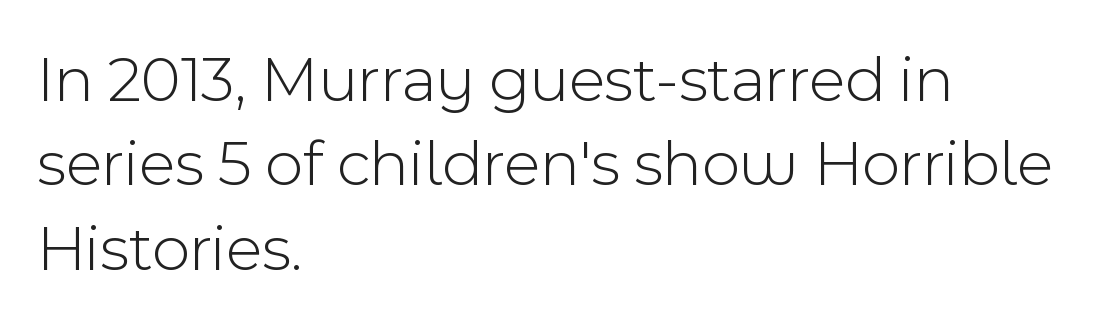
The image shows 66 px light sans-serif type, upright; set left-aligned, normal line spacing (1.28x), normal letter spacing, not underlined; a medium x-height.
